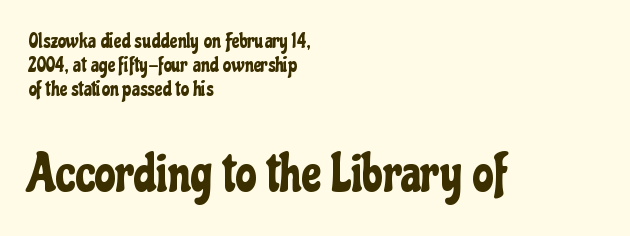
{"serif": "no", "italic": "no", "width": "condensed", "stroke_contrast": "low", "x_height": "medium", "monospaced": "no", "underline": "no", "align": "left", "line_spacing": "tight", "line_spacing_ratio": 1.14, "letter_spacing": "normal", "letter_spacing_em": 0.0, "larger_block": "second", "size_ratio": 2.52, "glyph_px": 53}
